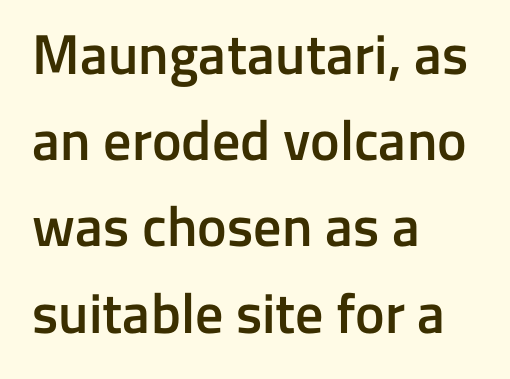
The image shows 56 px semibold sans-serif type, upright; set left-aligned, normal line spacing (1.54x), normal letter spacing, not underlined; low stroke contrast and a medium x-height.
